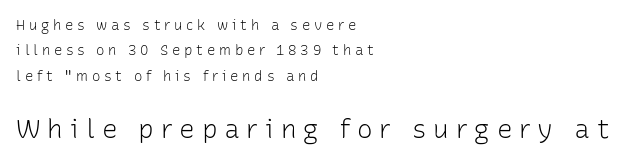
The block sitting lower on the canvas is the one with enlarged characters. Look at the tracking — it's clearly loosened, letters drifting apart. Words float on clear page, feet unadorned. Reading down the block, your eye returns to a fixed left position each line. When letters stand straight like this, we call the style roman or upright. No letter is thick-stroked: the sample isn't bold.
